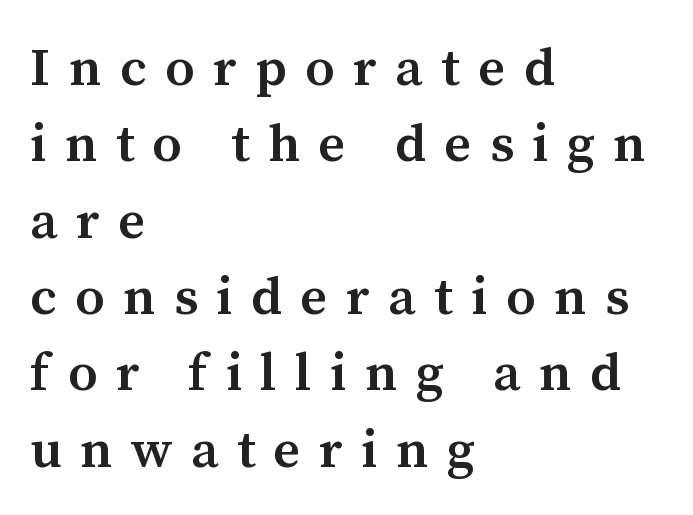
{"serif": "yes", "italic": "no", "bold": "semi", "weight": "semibold", "width": "normal", "stroke_contrast": "medium", "x_height": "medium", "monospaced": "no", "underline": "no", "align": "left", "line_spacing": "normal", "line_spacing_ratio": 1.44, "letter_spacing": "wide", "letter_spacing_em": 0.35, "glyph_px": 53}
